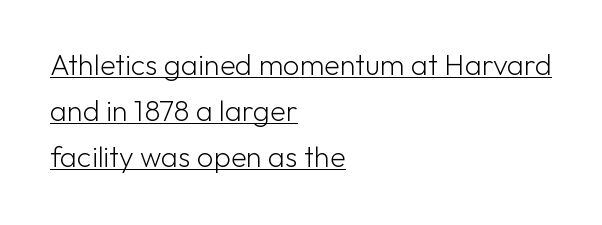
{"serif": "no", "italic": "no", "bold": "no", "weight": "light", "width": "normal", "stroke_contrast": "low", "x_height": "medium", "monospaced": "no", "underline": "yes", "align": "left", "line_spacing": "normal", "line_spacing_ratio": 1.59, "letter_spacing": "normal", "letter_spacing_em": 0.0, "glyph_px": 29}
